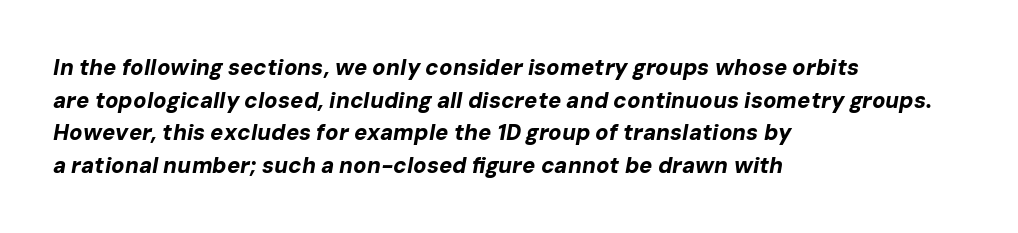
The image shows 22 px bold type, italic (leaning right); set left-aligned, normal line spacing (1.48x), normal letter spacing, not underlined.
